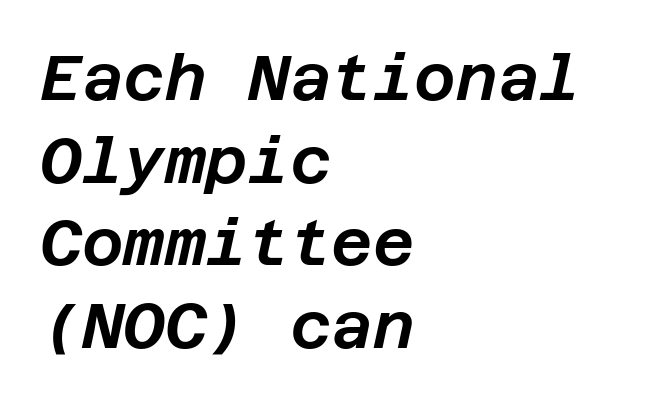
{"italic": "yes", "lean": "right", "slant_degrees": 12, "width": "normal", "stroke_contrast": "low", "x_height": "large", "underline": "no", "align": "left", "line_spacing": "normal", "line_spacing_ratio": 1.29, "letter_spacing": "normal", "letter_spacing_em": 0.0, "glyph_px": 64}
